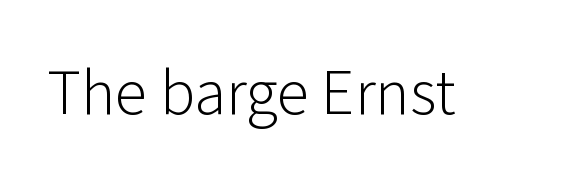
Q: Is the text bold? A: No.
Q: Is the text italic (slanted)? A: No, it is upright.
Q: Is the typeface a serif or a sans-serif typeface? A: Sans-serif.
Q: Is the text underlined? A: No.
Q: Is the spacing between letters normal or unusually wide? A: Normal.
Q: Width (condensed, normal, or wide)? A: Normal.
Q: Stroke contrast? A: Low.
Q: x-height? A: Medium.
Q: Monospaced? A: No.
